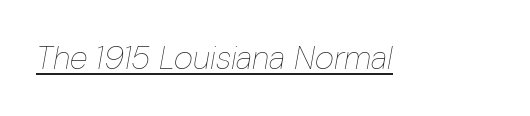
Rendered with sloped, italic letterforms. A baseline rule has been typeset under these characters. Stems here are at most as thick as an everyday book face. The letters advance in unequal steps, a hallmark of proportional type. No extra tracking has been applied to these lines.
